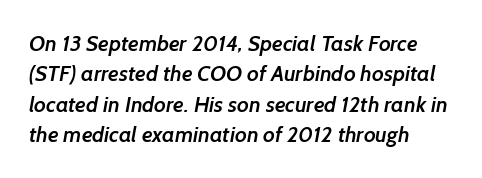
Q: Is the text bold? A: Semi-bold.
Q: Is the text underlined? A: No.
Q: How is the paragraph aligned? A: Left-aligned.
Q: Is the spacing between letters normal or unusually wide? A: Normal.
Q: Is the spacing between lines tight, normal or loose? A: Normal.
